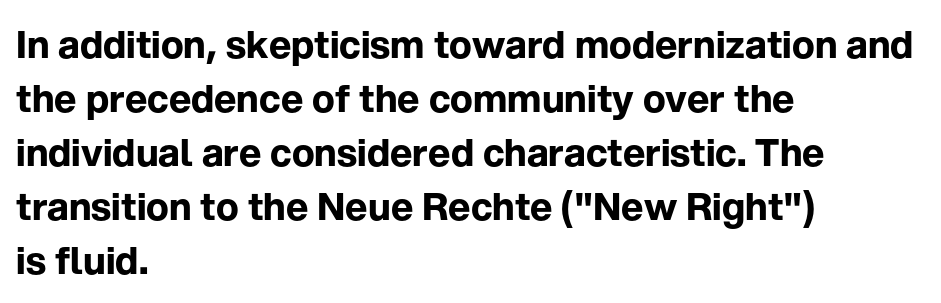
The image shows 38 px bold sans-serif type, upright; set left-aligned, normal line spacing (1.42x), normal letter spacing, not underlined; low stroke contrast and a medium x-height.
